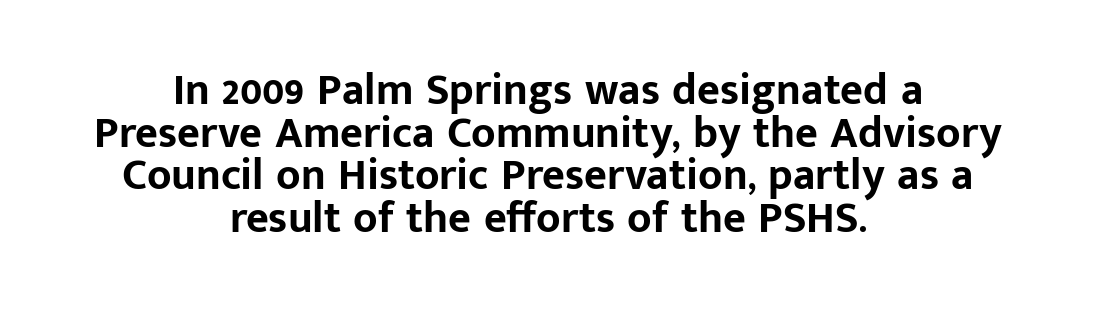
{"serif": "no", "italic": "no", "bold": "yes", "weight": "bold", "width": "normal", "stroke_contrast": "low", "x_height": "medium", "monospaced": "no", "underline": "no", "align": "center", "line_spacing": "tight", "line_spacing_ratio": 0.97, "letter_spacing": "normal", "letter_spacing_em": 0.0, "glyph_px": 44}
